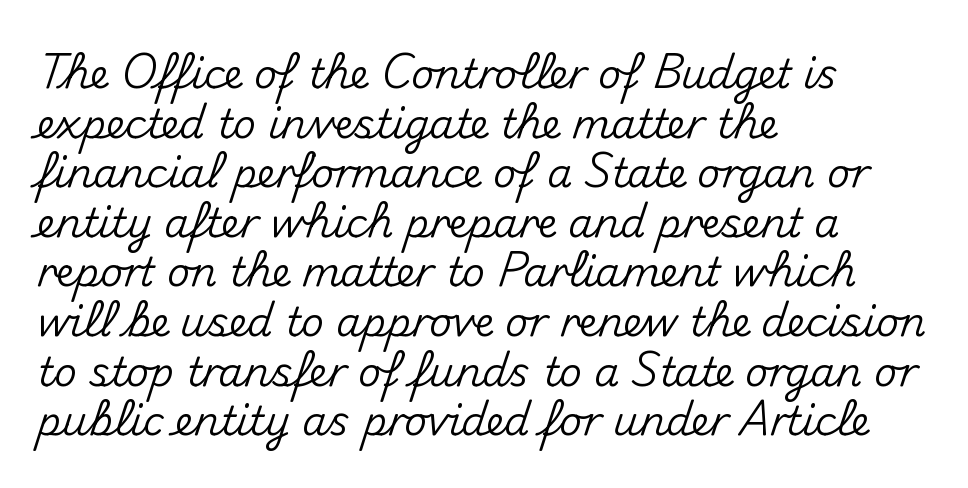
The image shows 40 px sans-serif type; set left-aligned, line spacing 1.24x, normal letter spacing, not underlined; medium stroke contrast and a small x-height.
